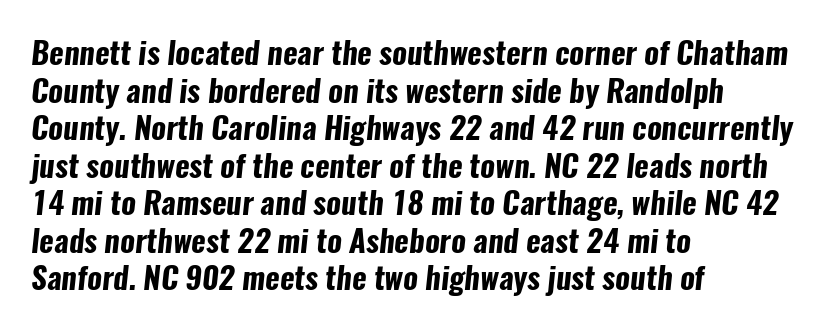
{"serif": "no", "bold": "yes", "weight": "bold", "width": "condensed", "stroke_contrast": "low", "x_height": "medium", "monospaced": "no", "underline": "no", "align": "left", "line_spacing_ratio": 1.21, "letter_spacing": "normal", "letter_spacing_em": 0.0, "glyph_px": 31}
